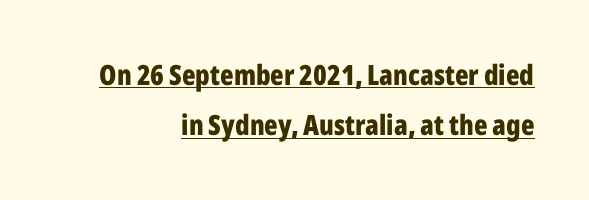
{"serif": "no", "italic": "no", "bold": "yes", "weight": "bold", "width": "condensed", "stroke_contrast": "low", "x_height": "medium", "monospaced": "no", "underline": "yes", "align": "right", "line_spacing_ratio": 1.8, "letter_spacing": "normal", "letter_spacing_em": 0.0, "glyph_px": 28}
